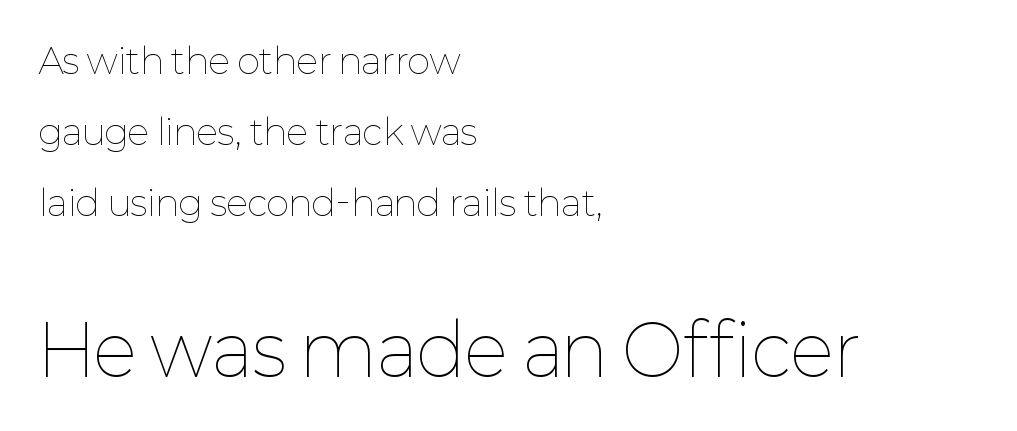
The image shows 70 px thin type, upright; set left-aligned, loose line spacing (2.03x), normal letter spacing, not underlined; the second (bottom) block is 2.0x larger; low stroke contrast and a medium x-height.
